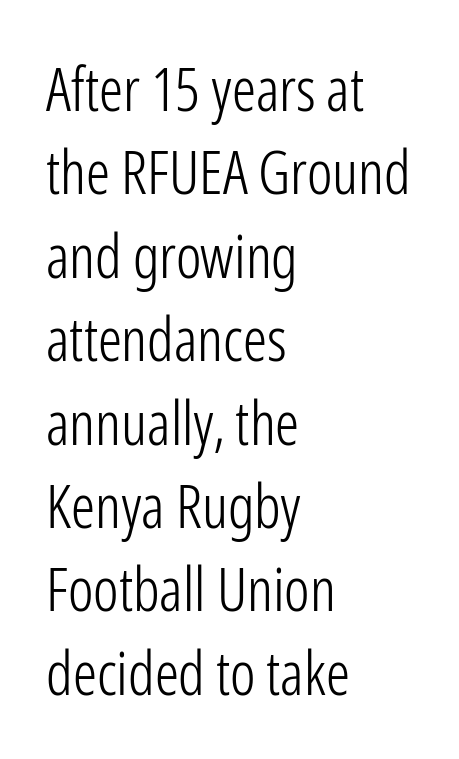
Honestly, the letter spacing is just normal — you wouldn't notice it. Character widths vary here, with narrow letters taking less room than wide ones. No heavy texture on the line: the type isn't bold. One glance says typical: line gaps are just what's usual. Serif or sans? Sans — the stroke terminals are bare. The glyphs are unaccompanied by any horizontal stroke below them.
